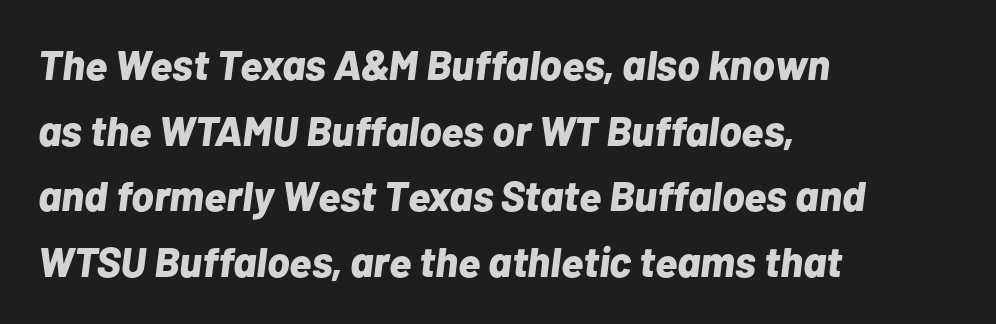
The image shows 42 px bold type, italic (leaning right); set left-aligned, normal line spacing (1.56x), normal letter spacing, not underlined; low stroke contrast and a medium x-height.
